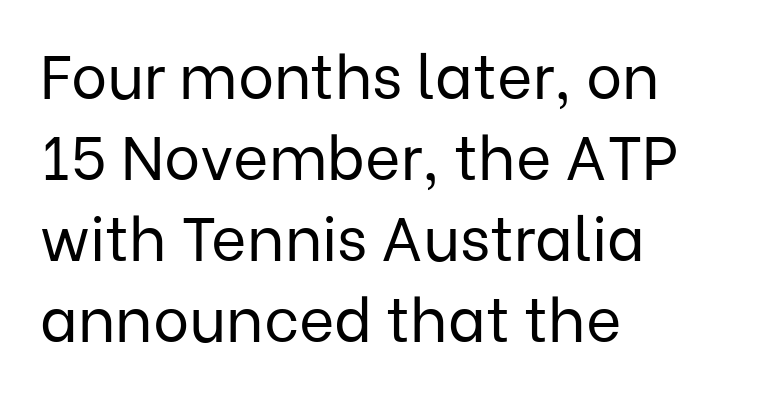
{"serif": "no", "italic": "no", "bold": "no", "weight": "regular", "width": "normal", "stroke_contrast": "low", "x_height": "medium", "monospaced": "no", "underline": "no", "align": "left", "line_spacing": "normal", "line_spacing_ratio": 1.33, "letter_spacing": "normal", "letter_spacing_em": 0.0, "glyph_px": 61}
